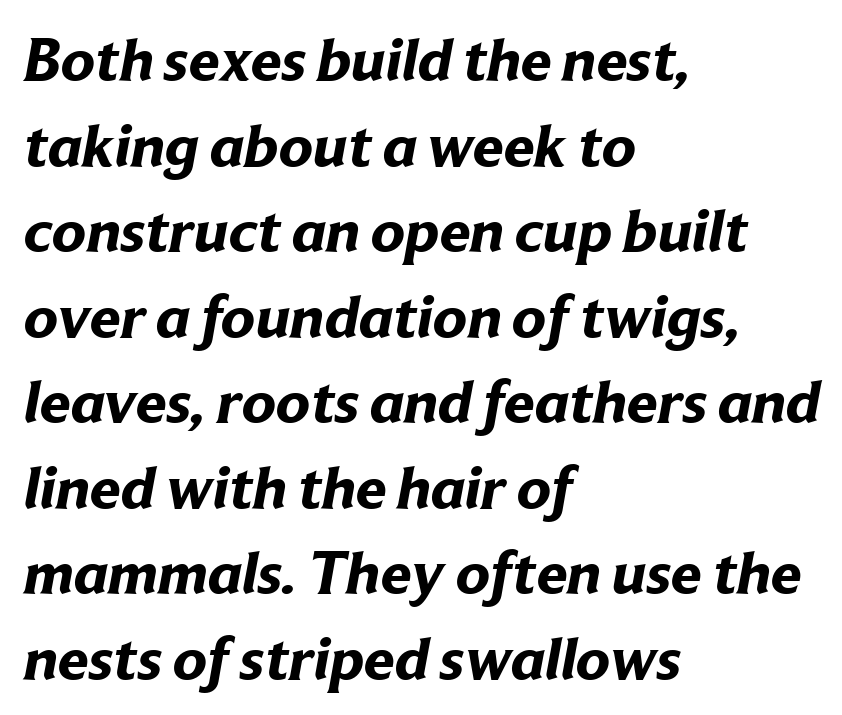
The lines sit at an ordinary, default distance from one another. Bare-footed words on every line. Spacing verdict: proportional, widths tailored to each character. Examine the stroke ends and you'll find no serifs.
